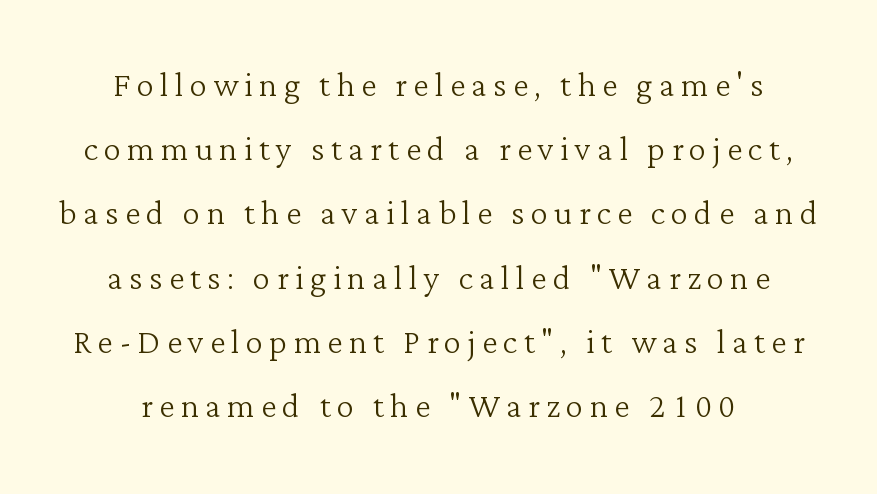
{"serif": "yes", "italic": "no", "bold": "no", "weight": "light", "width": "normal", "stroke_contrast": "low", "x_height": "medium", "monospaced": "no", "underline": "no", "align": "center", "line_spacing": "normal", "line_spacing_ratio": 1.46, "glyph_px": 44}
